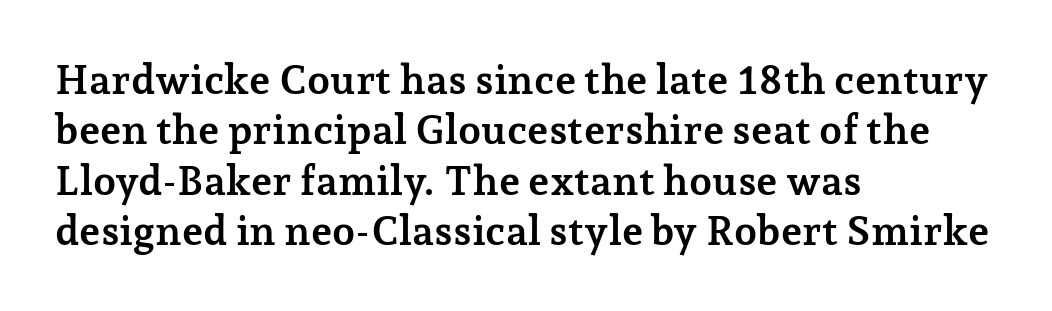
Q: Is the text bold? A: Yes.
Q: Is the text italic (slanted)? A: No, it is upright.
Q: Is the typeface a serif or a sans-serif typeface? A: Serif.
Q: Is the text underlined? A: No.
Q: How is the paragraph aligned? A: Left-aligned.
Q: Is the spacing between letters normal or unusually wide? A: Normal.
Q: Width (condensed, normal, or wide)? A: Normal.
Q: Stroke contrast? A: Low.
Q: x-height? A: Medium.
Q: Monospaced? A: No.
